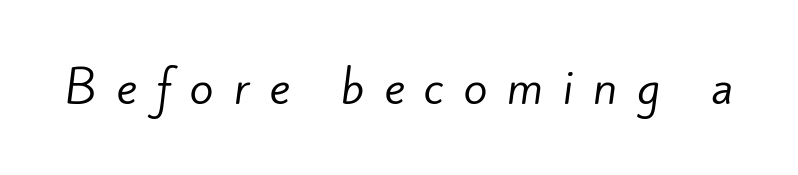
Q: Is the text bold? A: No.
Q: Is the typeface a serif or a sans-serif typeface? A: Sans-serif.
Q: Is the text underlined? A: No.
Q: Is the spacing between letters normal or unusually wide? A: Unusually wide.
Q: Width (condensed, normal, or wide)? A: Normal.
Q: Stroke contrast? A: Low.
Q: x-height? A: Small.
Q: Monospaced? A: No.
